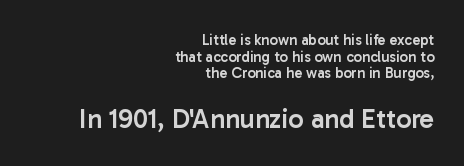
Q: Is the text bold? A: Semi-bold.
Q: Is the text italic (slanted)? A: No, it is upright.
Q: Is the text underlined? A: No.
Q: How is the paragraph aligned? A: Right-aligned.
Q: Is the spacing between letters normal or unusually wide? A: Normal.
Q: Is the spacing between lines tight, normal or loose? A: Tight.
Q: Which block of text is set in a larger size, the first (top) or the second (bottom)? A: The second (bottom) one.
